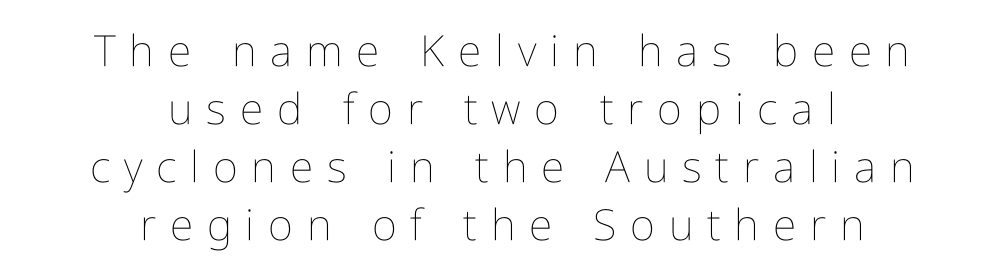
{"italic": "no", "bold": "no", "weight": "thin", "width": "condensed", "stroke_contrast": "low", "x_height": "medium", "monospaced": "no", "underline": "no", "align": "center", "line_spacing": "normal", "line_spacing_ratio": 1.35, "letter_spacing": "wide", "letter_spacing_em": 0.32, "glyph_px": 43}
